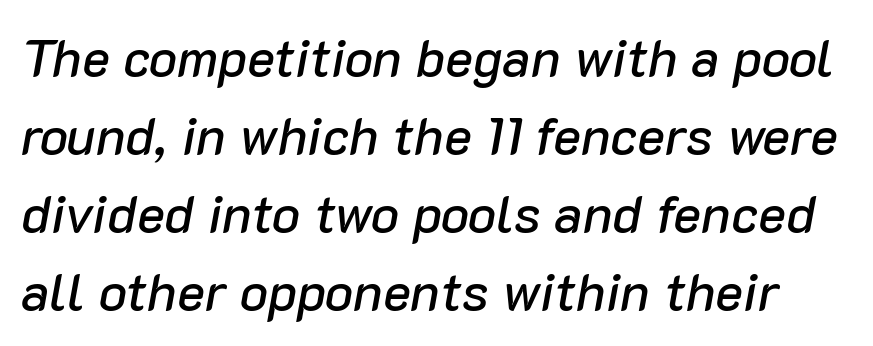
Q: Is the text italic (slanted)? A: Yes, it leans right by about 10 degrees.
Q: Is the text underlined? A: No.
Q: Is the spacing between letters normal or unusually wide? A: Normal.
Q: Is the spacing between lines tight, normal or loose? A: Normal.
Q: Width (condensed, normal, or wide)? A: Normal.
Q: Stroke contrast? A: Low.
Q: x-height? A: Medium.
Q: Monospaced? A: No.
